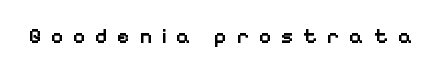
In terms of posture, this sample is upright. A bare baseline throughout the passage. You could only call the tracking loose — the letters float apart. The rendering uses a semibold face; strokes are thickened but not to full bold.
